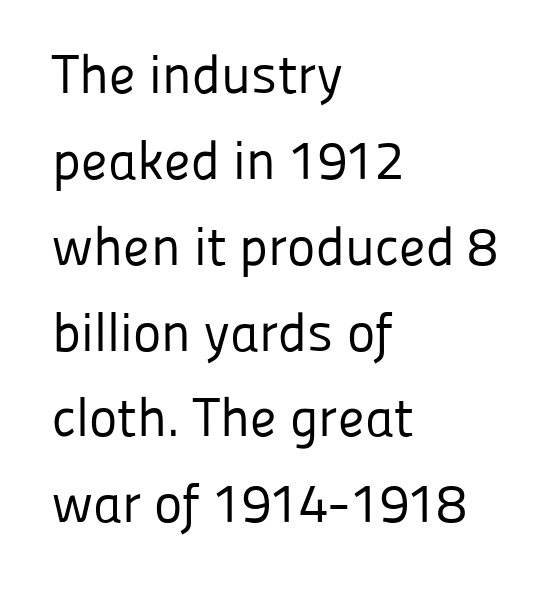
The image shows 54 px regular-weight sans-serif type, upright; set left-aligned, normal line spacing (1.59x), normal letter spacing, not underlined; low stroke contrast and a medium x-height.
